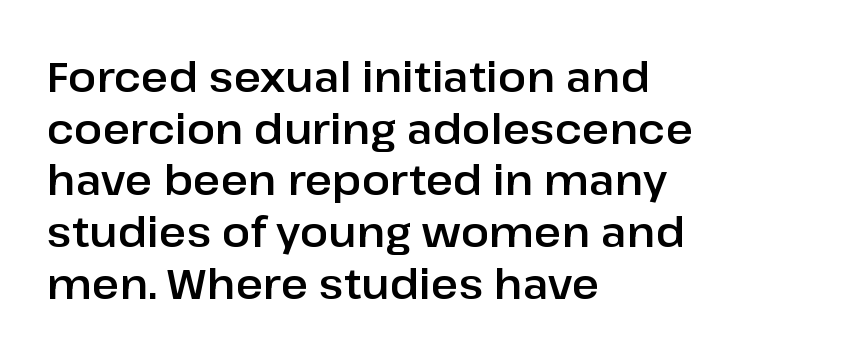
The image shows 42 px sans-serif type, upright; set left-aligned, line spacing 1.23x, normal letter spacing, not underlined; low stroke contrast and a medium x-height.
